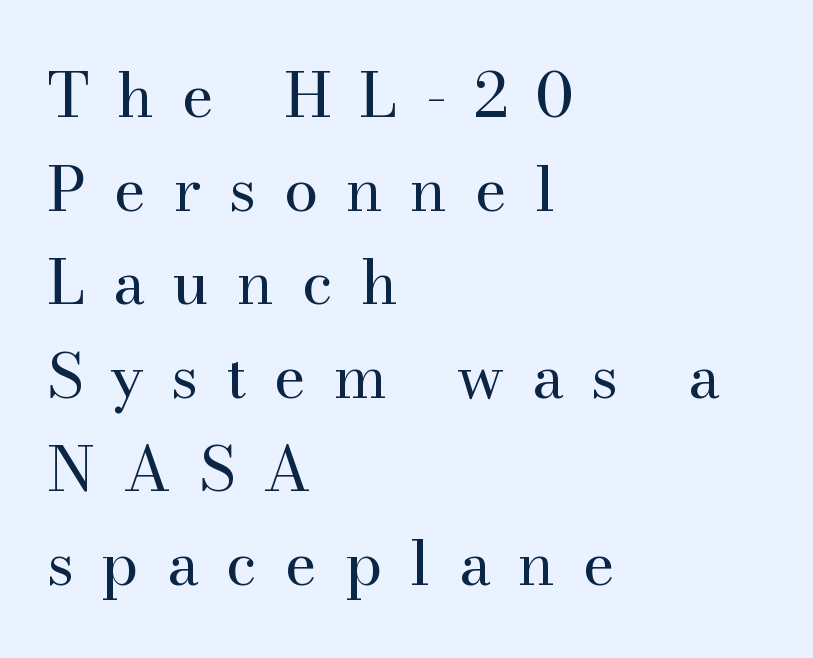
The image shows 62 px regular-weight serif type, upright; set left-aligned, normal line spacing (1.51x), unusually wide letter spacing (+0.44 em), not underlined; medium stroke contrast and a small x-height.
